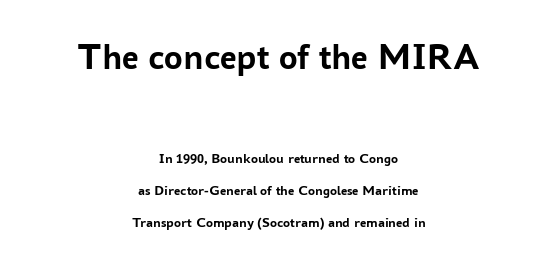
{"serif": "no", "italic": "no", "bold": "yes", "weight": "semibold", "width": "normal", "stroke_contrast": "low", "x_height": "medium", "monospaced": "no", "underline": "no", "align": "center", "line_spacing": "loose", "line_spacing_ratio": 2.28, "letter_spacing": "normal", "letter_spacing_em": 0.0, "larger_block": "first", "size_ratio": 2.64, "glyph_px": 37}
